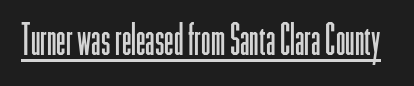
Q: Is the text bold? A: No.
Q: Is the text italic (slanted)? A: No, it is upright.
Q: Is the typeface a serif or a sans-serif typeface? A: Sans-serif.
Q: Is the text underlined? A: Yes.
Q: Is the spacing between letters normal or unusually wide? A: Normal.
Q: Width (condensed, normal, or wide)? A: Condensed.
Q: Stroke contrast? A: Low.
Q: x-height? A: Medium.
Q: Monospaced? A: No.
